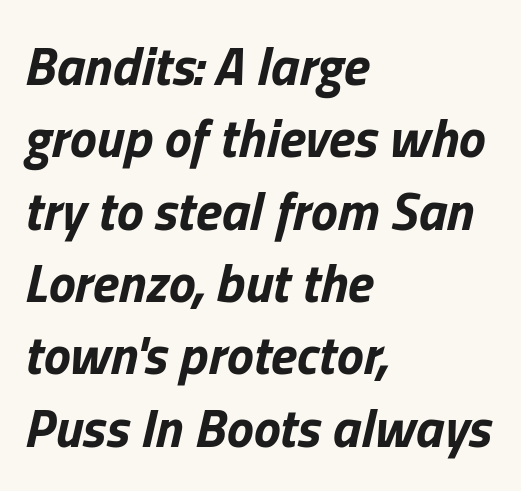
The image shows 54 px bold type, italic (leaning right); set left-aligned, normal line spacing (1.34x), normal letter spacing, not underlined; low stroke contrast and a medium x-height.
